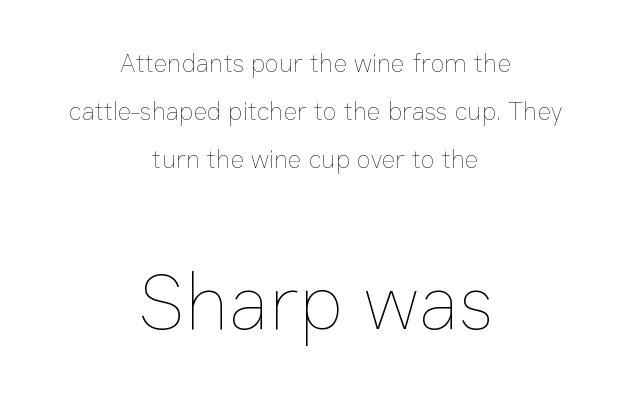
Q: Is the text bold? A: No.
Q: Is the text italic (slanted)? A: No, it is upright.
Q: Is the text underlined? A: No.
Q: How is the paragraph aligned? A: Centered.
Q: Is the spacing between letters normal or unusually wide? A: Normal.
Q: Which block of text is set in a larger size, the first (top) or the second (bottom)? A: The second (bottom) one.
Q: Width (condensed, normal, or wide)? A: Normal.
Q: Stroke contrast? A: Low.
Q: x-height? A: Medium.
Q: Monospaced? A: No.
